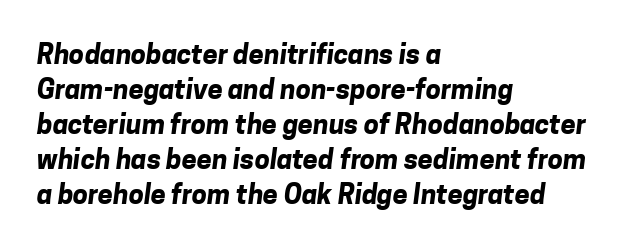
The image shows 27 px bold type; set left-aligned, normal line spacing (1.3x), normal letter spacing, not underlined.
